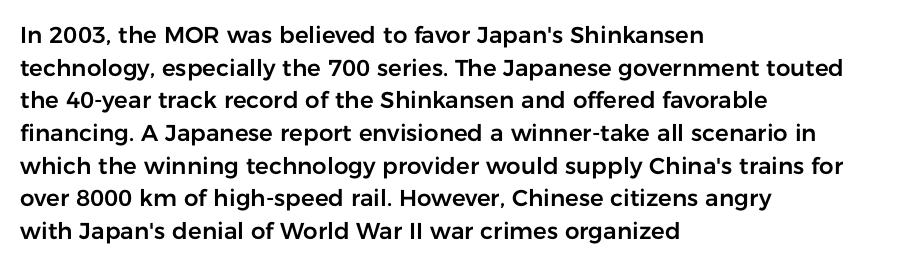
Q: Is the text italic (slanted)? A: No, it is upright.
Q: Is the text underlined? A: No.
Q: How is the paragraph aligned? A: Left-aligned.
Q: Is the spacing between letters normal or unusually wide? A: Normal.
Q: Is the spacing between lines tight, normal or loose? A: Normal.
